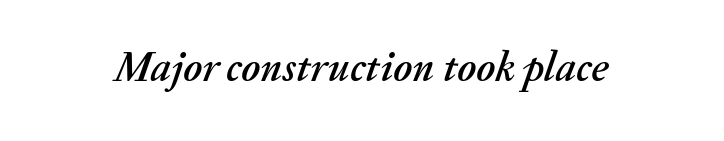
{"italic": "yes", "lean": "right", "slant_degrees": 20, "width": "normal", "stroke_contrast": "medium", "x_height": "medium", "monospaced": "no", "underline": "no", "letter_spacing": "normal", "letter_spacing_em": 0.0, "glyph_px": 42}
